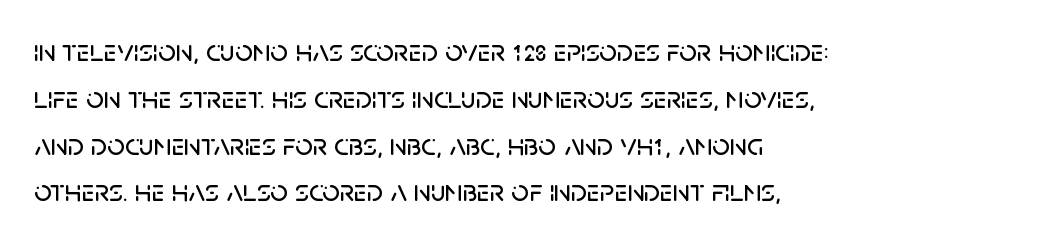
The image shows 31 px sans-serif type, upright; set left-aligned, normal line spacing (1.51x), normal letter spacing, not underlined; low stroke contrast and a large x-height.
